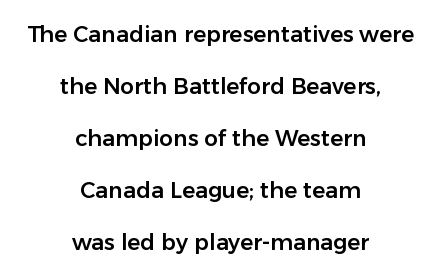
{"italic": "no", "underline": "no", "align": "center", "line_spacing": "loose", "line_spacing_ratio": 2.36, "letter_spacing": "normal", "letter_spacing_em": 0.0, "glyph_px": 22}
